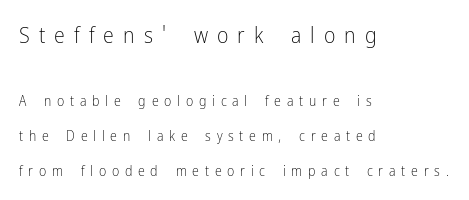
{"italic": "no", "bold": "no", "underline": "no", "align": "left", "line_spacing": "loose", "line_spacing_ratio": 2.48, "letter_spacing": "wide", "letter_spacing_em": 0.41, "larger_block": "first", "size_ratio": 1.57, "glyph_px": 22}
